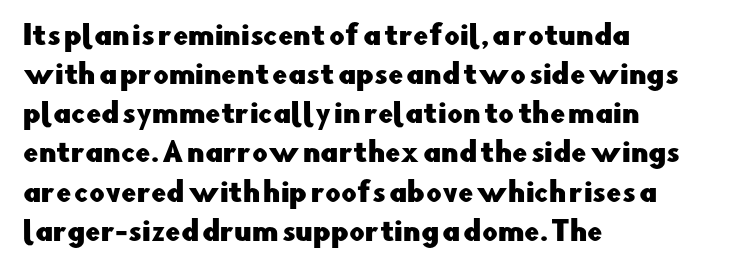
Evenly set lines give the paragraph a standard silhouette. What stands out about the letter spacing? Nothing — it is the standard amount. Glance below the letters and you will spot only blank space. The compositor pushed each line to the left boundary. The axis of the letterforms is exactly vertical.
